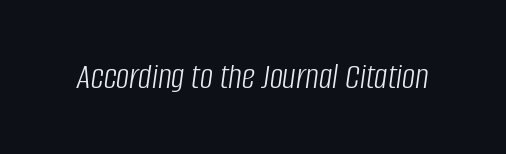
Weight class: somewhere from thin through regular. The lettering tilts uniformly, giving the passage an italic look. Letter spacing: default. The rendering uses natural spacing where letterforms have individual widths.
